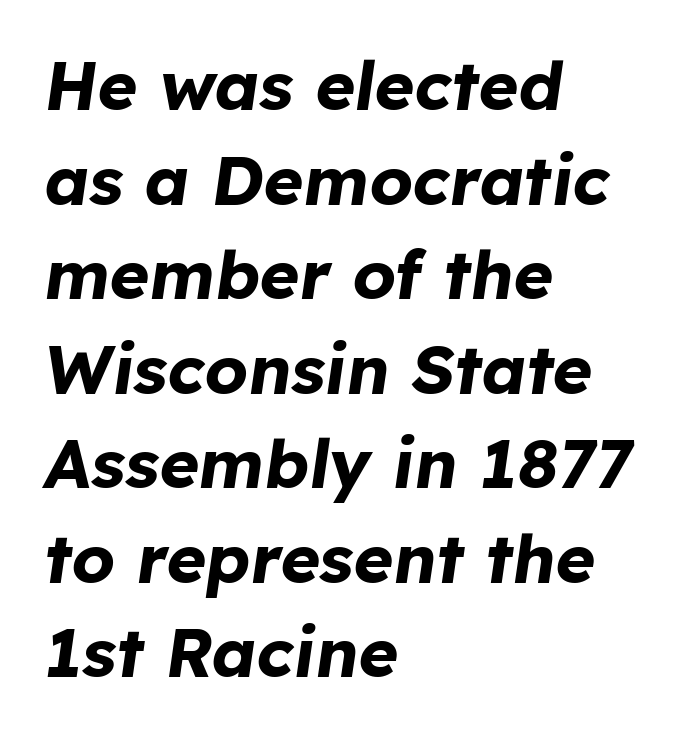
Q: Is the text bold? A: Yes.
Q: Is the text italic (slanted)? A: Yes, it leans right by about 8 degrees.
Q: Is the text underlined? A: No.
Q: How is the paragraph aligned? A: Left-aligned.
Q: Is the spacing between letters normal or unusually wide? A: Normal.
Q: Is the spacing between lines tight, normal or loose? A: Normal.
Q: Width (condensed, normal, or wide)? A: Normal.
Q: Stroke contrast? A: Low.
Q: x-height? A: Medium.
Q: Monospaced? A: No.
